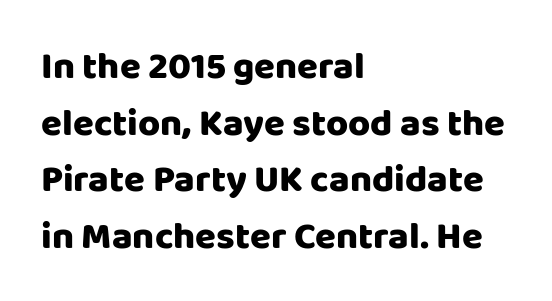
Q: Is the text italic (slanted)? A: No, it is upright.
Q: Is the typeface a serif or a sans-serif typeface? A: Sans-serif.
Q: Is the text underlined? A: No.
Q: How is the paragraph aligned? A: Left-aligned.
Q: Is the spacing between letters normal or unusually wide? A: Normal.
Q: Is the spacing between lines tight, normal or loose? A: Normal.
Q: Width (condensed, normal, or wide)? A: Normal.
Q: Stroke contrast? A: Low.
Q: x-height? A: Large.
Q: Monospaced? A: No.
